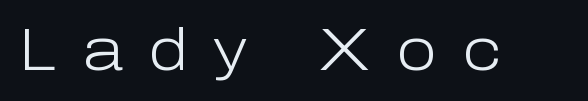
Nothing sits at the stroke ends, so this counts as sans-serif. In terms of letterspacing, this is a distinctly airy, spread setting. Posture: upright roman. Lines of text with bare space underneath. Proportional: the letters do not fall into vertical columns.
